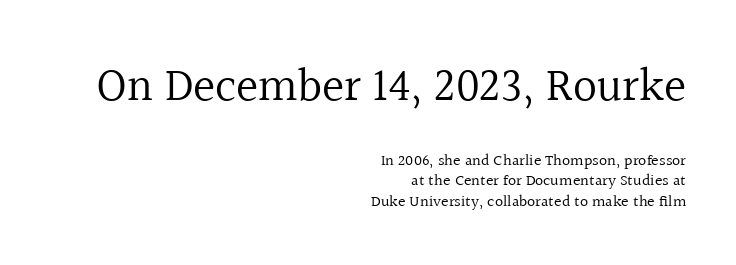
Q: Is the text bold? A: No.
Q: Is the text italic (slanted)? A: No, it is upright.
Q: Is the typeface a serif or a sans-serif typeface? A: Serif.
Q: Is the text underlined? A: No.
Q: How is the paragraph aligned? A: Right-aligned.
Q: Is the spacing between letters normal or unusually wide? A: Normal.
Q: Is the spacing between lines tight, normal or loose? A: Normal.
Q: Which block of text is set in a larger size, the first (top) or the second (bottom)? A: The first (top) one.
Q: Width (condensed, normal, or wide)? A: Normal.
Q: x-height? A: Medium.
Q: Monospaced? A: No.
